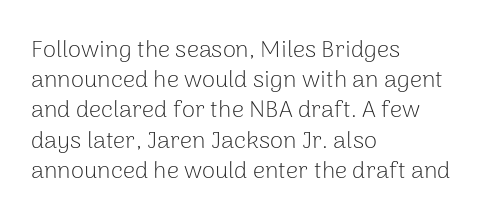
Q: Is the text bold? A: No.
Q: Is the text italic (slanted)? A: No, it is upright.
Q: Is the text underlined? A: No.
Q: How is the paragraph aligned? A: Left-aligned.
Q: Is the spacing between letters normal or unusually wide? A: Normal.
Q: Is the spacing between lines tight, normal or loose? A: Normal.
